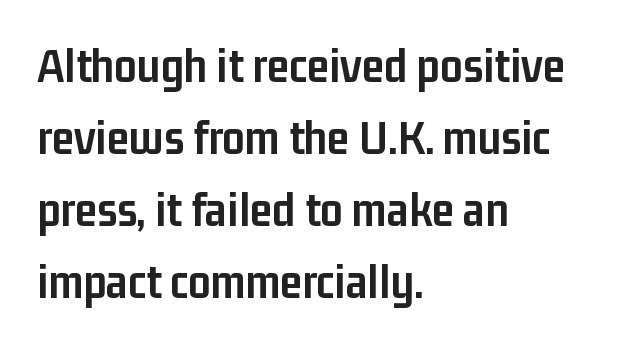
{"serif": "no", "italic": "no", "bold": "yes", "weight": "semibold", "width": "condensed", "stroke_contrast": "low", "x_height": "medium", "monospaced": "no", "underline": "no", "align": "left", "line_spacing": "normal", "line_spacing_ratio": 1.44, "letter_spacing": "normal", "letter_spacing_em": 0.0, "glyph_px": 50}
